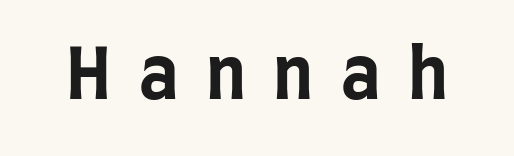
The image shows 69 px bold, condensed sans-serif type, upright; set unusually wide letter spacing (+0.4 em), not underlined; low stroke contrast and a large x-height.
